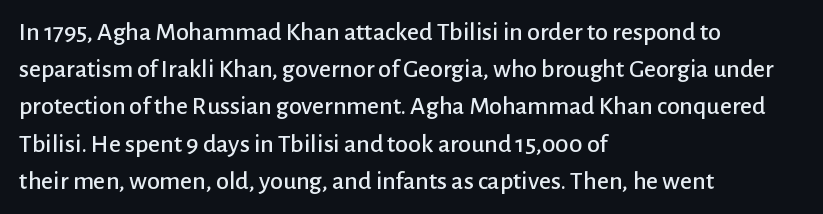
{"italic": "no", "underline": "no", "align": "left", "line_spacing": "normal", "line_spacing_ratio": 1.43, "letter_spacing": "normal", "letter_spacing_em": 0.0, "glyph_px": 26}
